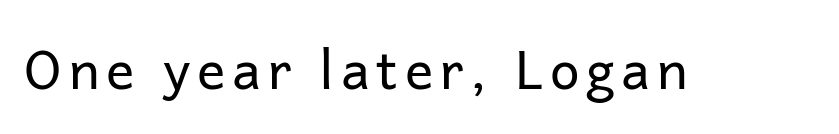
Here the designer chose a conventional face with non-uniform glyph widths. Nope, not italic — everything's standing straight. Bare-footed words on every line. Does the type have serifs? No, each stem ends abruptly. Weight: in the light-to-regular range.
